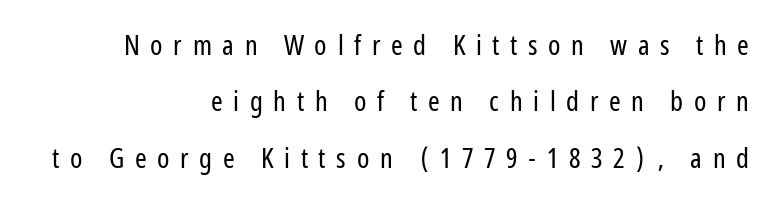
Looks like regular typesetting: each glyph gets only the width it needs. In CSS terms this would be text-align: right. Beneath every word, the page is bare. Is this a sans? Yes — the strokes have no serifs. Letter spacing: wide.
